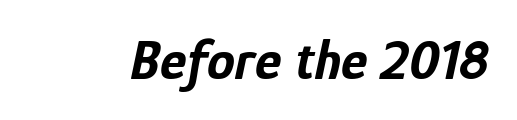
{"italic": "yes", "lean": "right", "slant_degrees": 12, "bold": "yes", "weight": "bold", "width": "condensed", "stroke_contrast": "low", "x_height": "medium", "monospaced": "no", "underline": "no", "letter_spacing": "normal", "letter_spacing_em": 0.0, "glyph_px": 56}
